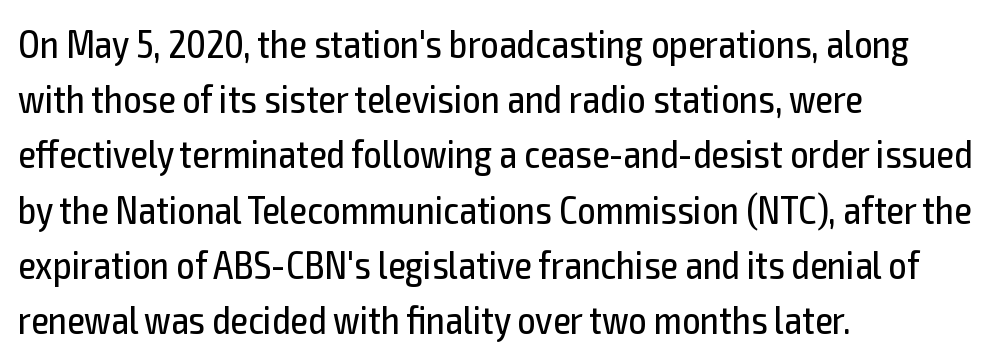
{"serif": "no", "italic": "no", "bold": "no", "weight": "regular", "width": "condensed", "x_height": "medium", "monospaced": "no", "underline": "no", "align": "left", "line_spacing": "normal", "line_spacing_ratio": 1.38, "letter_spacing": "normal", "letter_spacing_em": 0.0, "glyph_px": 40}
